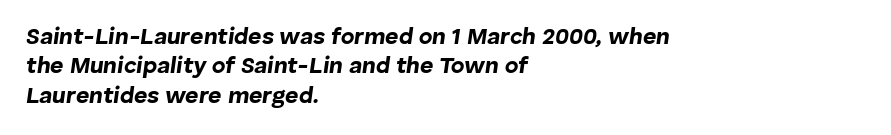
Q: Is the text bold? A: Yes.
Q: Is the text italic (slanted)? A: Yes, it leans right by about 8 degrees.
Q: Is the text underlined? A: No.
Q: How is the paragraph aligned? A: Left-aligned.
Q: Is the spacing between letters normal or unusually wide? A: Normal.
Q: Is the spacing between lines tight, normal or loose? A: Normal.
